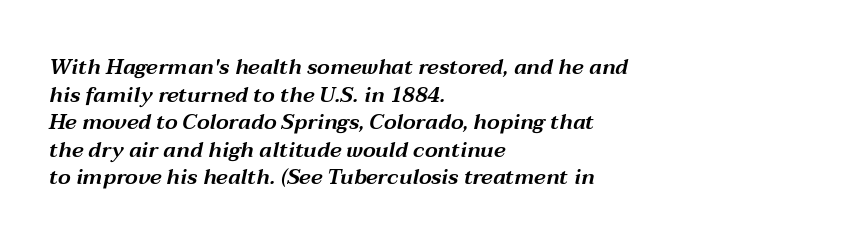
{"italic": "yes", "lean": "right", "slant_degrees": 12, "underline": "no", "align": "left", "line_spacing": "normal", "line_spacing_ratio": 1.31, "letter_spacing": "normal", "letter_spacing_em": 0.0, "glyph_px": 21}
